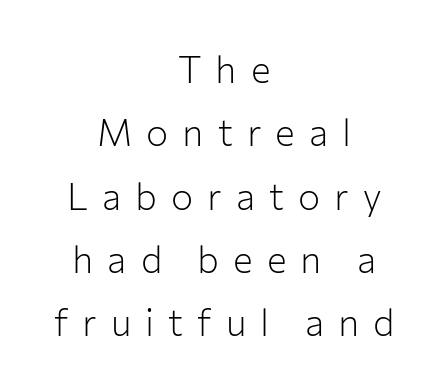
Q: Is the text bold? A: No.
Q: Is the text italic (slanted)? A: No, it is upright.
Q: Is the typeface a serif or a sans-serif typeface? A: Sans-serif.
Q: Is the text underlined? A: No.
Q: How is the paragraph aligned? A: Centered.
Q: Is the spacing between letters normal or unusually wide? A: Unusually wide.
Q: Width (condensed, normal, or wide)? A: Normal.
Q: Stroke contrast? A: Low.
Q: x-height? A: Medium.
Q: Monospaced? A: No.
